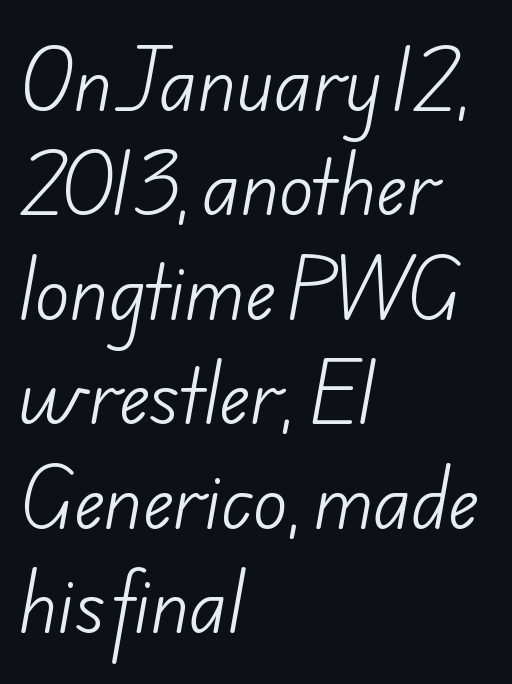
{"serif": "no", "bold": "no", "weight": "light", "width": "normal", "stroke_contrast": "low", "x_height": "small", "monospaced": "no", "underline": "no", "align": "left", "line_spacing": "normal", "line_spacing_ratio": 1.45, "letter_spacing": "normal", "letter_spacing_em": 0.0, "glyph_px": 72}
